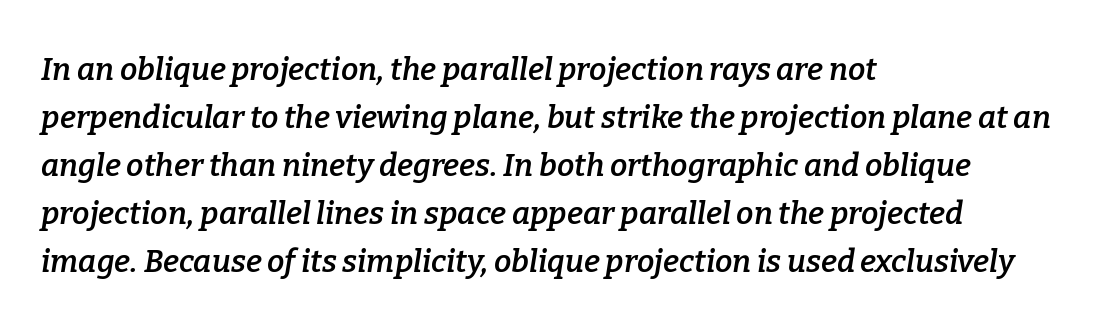
Q: Is the text bold? A: Semi-bold.
Q: Is the text italic (slanted)? A: Yes, it leans right by about 9 degrees.
Q: Is the typeface a serif or a sans-serif typeface? A: Serif.
Q: Is the text underlined? A: No.
Q: How is the paragraph aligned? A: Left-aligned.
Q: Is the spacing between letters normal or unusually wide? A: Normal.
Q: Is the spacing between lines tight, normal or loose? A: Normal.
Q: Width (condensed, normal, or wide)? A: Normal.
Q: Stroke contrast? A: Low.
Q: x-height? A: Medium.
Q: Monospaced? A: No.
